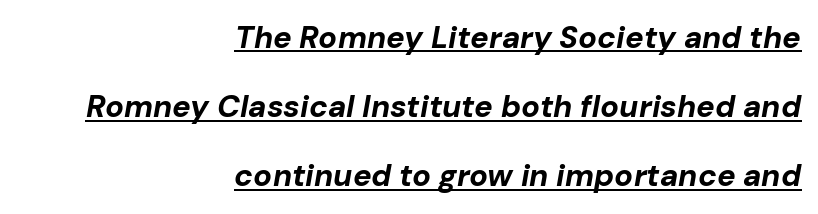
Q: Is the text bold? A: Yes.
Q: Is the text italic (slanted)? A: Yes, it leans right by about 10 degrees.
Q: Is the text underlined? A: Yes.
Q: How is the paragraph aligned? A: Right-aligned.
Q: Is the spacing between letters normal or unusually wide? A: Normal.
Q: Is the spacing between lines tight, normal or loose? A: Loose.
Q: Width (condensed, normal, or wide)? A: Normal.
Q: Stroke contrast? A: Low.
Q: x-height? A: Medium.
Q: Monospaced? A: No.
